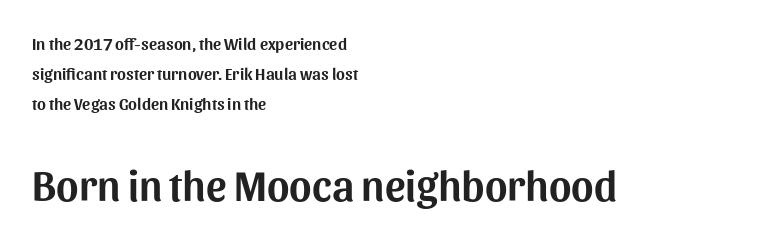
Q: Is the text italic (slanted)? A: No, it is upright.
Q: Is the typeface a serif or a sans-serif typeface? A: Sans-serif.
Q: Is the text underlined? A: No.
Q: How is the paragraph aligned? A: Left-aligned.
Q: Is the spacing between letters normal or unusually wide? A: Normal.
Q: Which block of text is set in a larger size, the first (top) or the second (bottom)? A: The second (bottom) one.
Q: Width (condensed, normal, or wide)? A: Normal.
Q: Stroke contrast? A: Medium.
Q: x-height? A: Medium.
Q: Monospaced? A: No.
